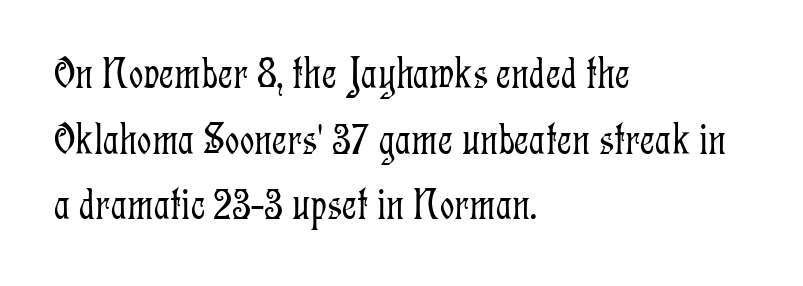
The image shows 45 px light, condensed serif type, upright; set left-aligned, normal line spacing (1.46x), normal letter spacing, not underlined; low stroke contrast and a medium x-height.
